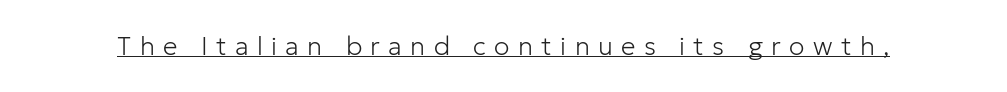
{"italic": "no", "bold": "no", "underline": "yes", "letter_spacing": "wide", "letter_spacing_em": 0.32, "glyph_px": 26}
